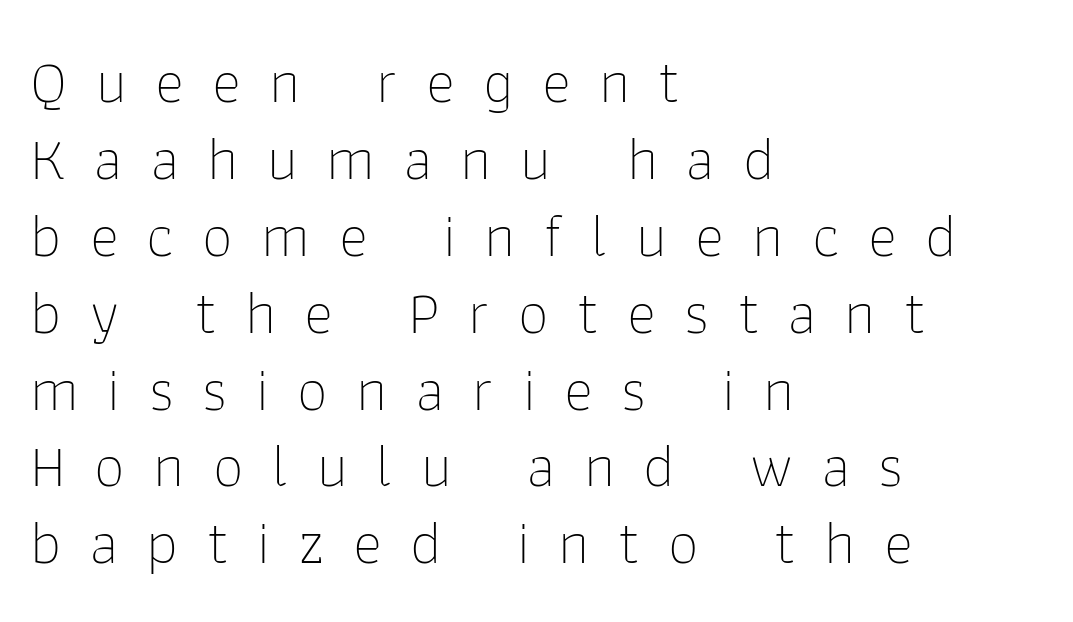
Q: Is the text bold? A: No.
Q: Is the text italic (slanted)? A: No, it is upright.
Q: Is the typeface a serif or a sans-serif typeface? A: Sans-serif.
Q: Is the text underlined? A: No.
Q: How is the paragraph aligned? A: Left-aligned.
Q: Is the spacing between letters normal or unusually wide? A: Unusually wide.
Q: Width (condensed, normal, or wide)? A: Normal.
Q: Stroke contrast? A: Low.
Q: x-height? A: Medium.
Q: Monospaced? A: No.
